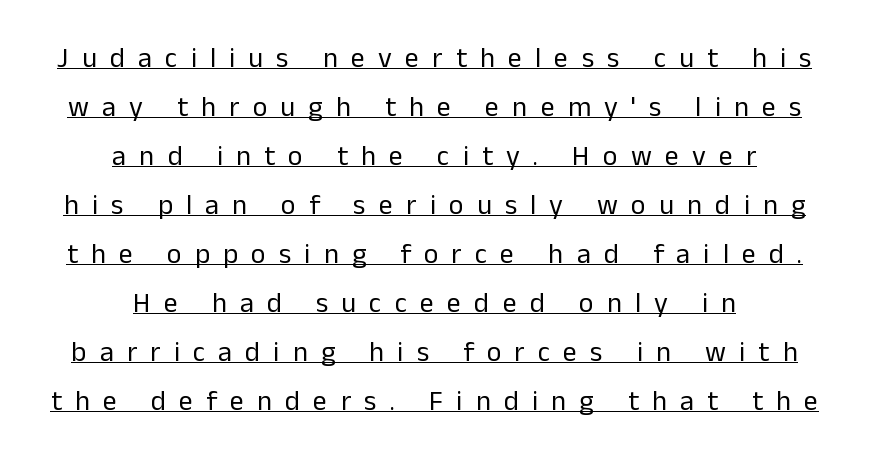
Loose tracking; the words dissolve into strings of separated letters. Character widths vary here, with narrow letters taking less room than wide ones. Does the copy run flush right? No — it is centered line by line. When letters stand straight like this, we call the style roman or upright. Stroke terminals: plain, sans-serif.
